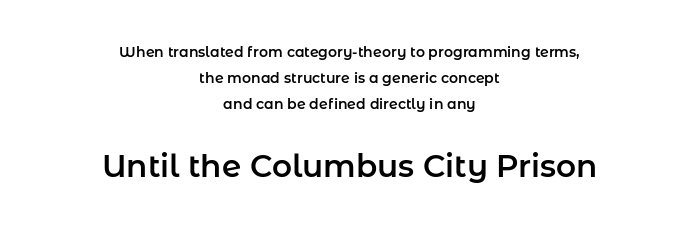
Q: Is the text italic (slanted)? A: No, it is upright.
Q: Is the typeface a serif or a sans-serif typeface? A: Sans-serif.
Q: Is the text underlined? A: No.
Q: How is the paragraph aligned? A: Centered.
Q: Is the spacing between letters normal or unusually wide? A: Normal.
Q: Which block of text is set in a larger size, the first (top) or the second (bottom)? A: The second (bottom) one.
Q: Width (condensed, normal, or wide)? A: Normal.
Q: Stroke contrast? A: Low.
Q: x-height? A: Medium.
Q: Monospaced? A: No.
